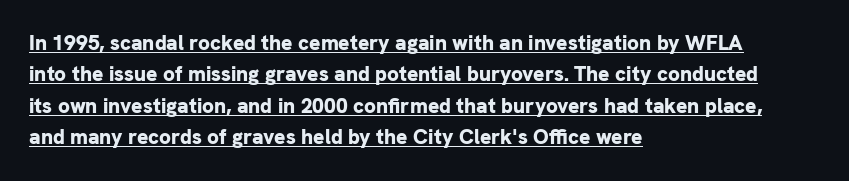
The image shows 21 px bold type, upright; set left-aligned, normal line spacing (1.5x), normal letter spacing, underlined.
